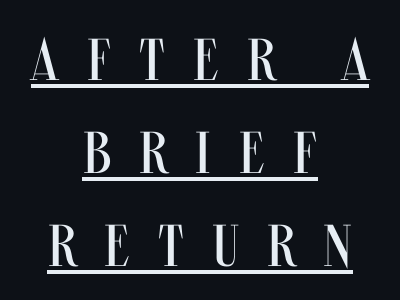
Q: Is the text bold? A: No.
Q: Is the text italic (slanted)? A: No, it is upright.
Q: Is the typeface a serif or a sans-serif typeface? A: Sans-serif.
Q: Is the text underlined? A: Yes.
Q: How is the paragraph aligned? A: Centered.
Q: Is the spacing between letters normal or unusually wide? A: Unusually wide.
Q: Is the spacing between lines tight, normal or loose? A: Normal.
Q: Width (condensed, normal, or wide)? A: Condensed.
Q: Stroke contrast? A: Medium.
Q: x-height? A: Large.
Q: Monospaced? A: No.
